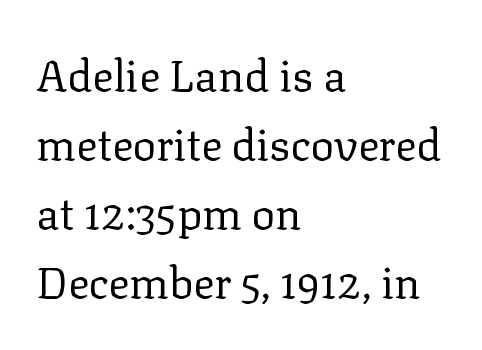
These lines sit exactly where default settings would place them. Weight: not bold — regular or lighter. Visually the block forms a straight wall on the left and a jagged coastline on the right. The font family rendered here belongs to the serif group. Spacing verdict: proportional, widths tailored to each character.
